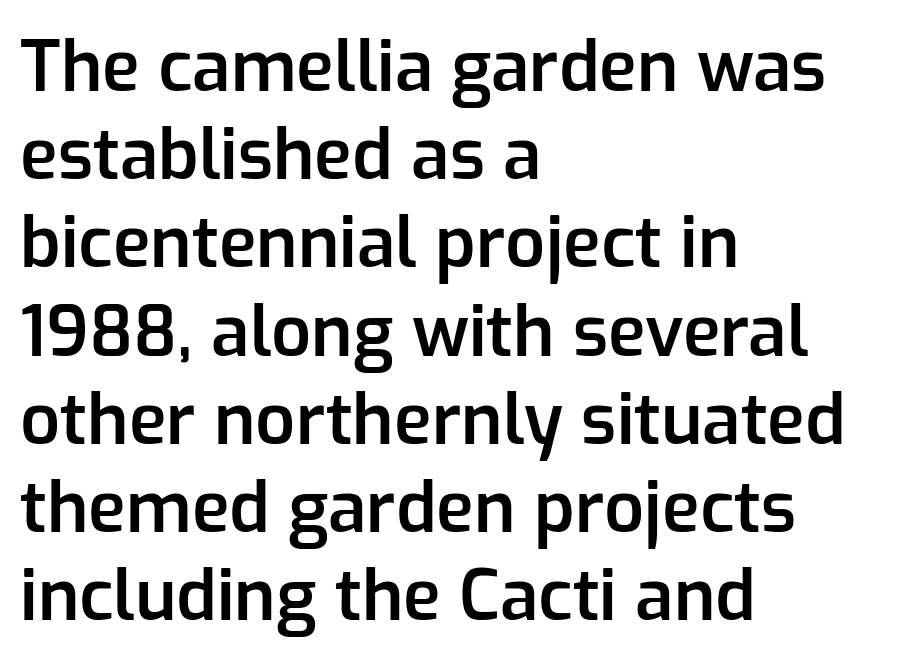
Nope, not italic — everything's standing straight. You could not count columns in this text — the font is proportionally spaced. This sample uses a sans-serif face. Rule under the text: the space is simply empty.
